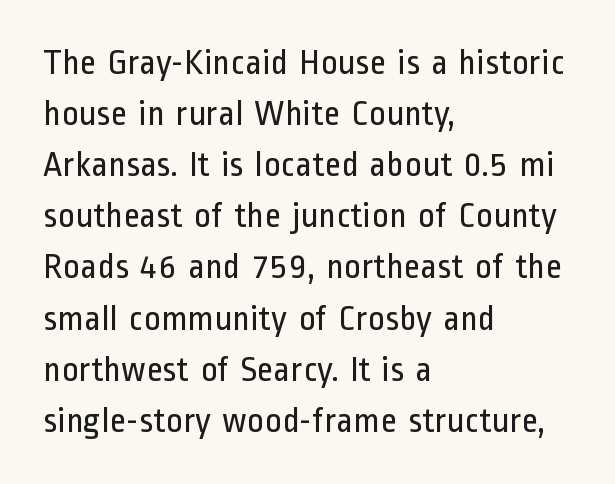
Q: Is the text bold? A: No.
Q: Is the text italic (slanted)? A: No, it is upright.
Q: Is the typeface a serif or a sans-serif typeface? A: Sans-serif.
Q: Is the text underlined? A: No.
Q: How is the paragraph aligned? A: Left-aligned.
Q: Is the spacing between letters normal or unusually wide? A: Normal.
Q: Is the spacing between lines tight, normal or loose? A: Normal.
Q: Width (condensed, normal, or wide)? A: Condensed.
Q: Stroke contrast? A: Low.
Q: x-height? A: Medium.
Q: Monospaced? A: No.
